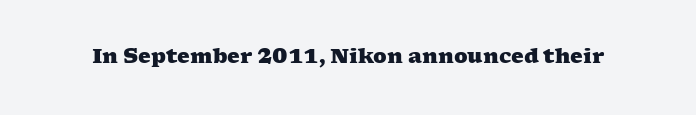
{"bold": "yes", "underline": "no", "letter_spacing": "normal", "letter_spacing_em": 0.0, "glyph_px": 20}
